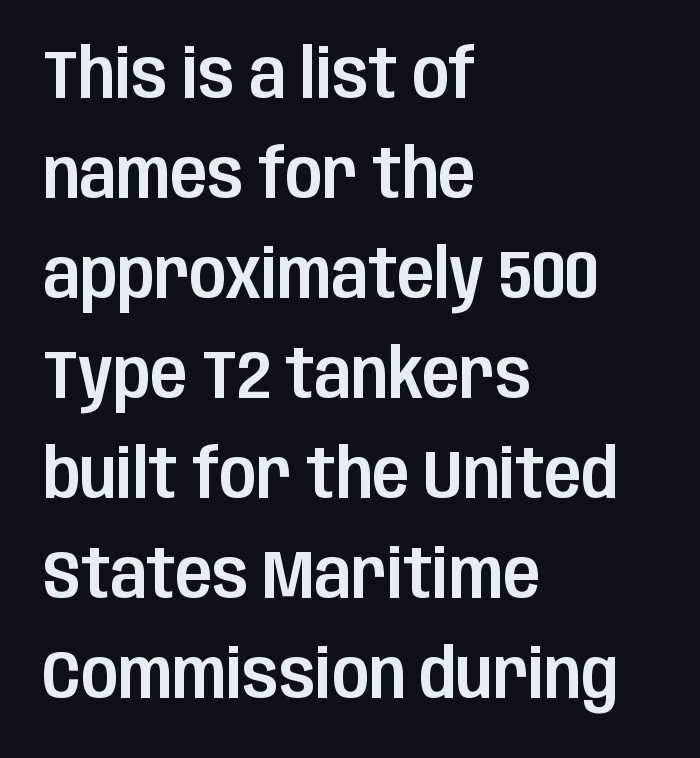
The image shows 68 px condensed sans-serif type, upright; set left-aligned, normal line spacing (1.47x), normal letter spacing, not underlined; low stroke contrast and a large x-height.
